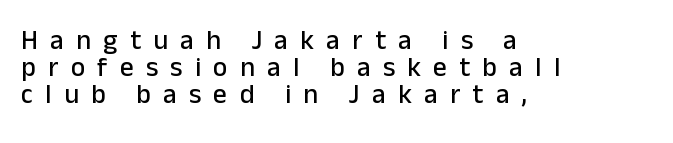
Tightly led — the rows are bunched. Decoration check: the copy has no underline. Nope, not italic — everything's standing straight. The setting favours the left margin, as ordinary paragraphs usually do. Letter spacing: wide.
